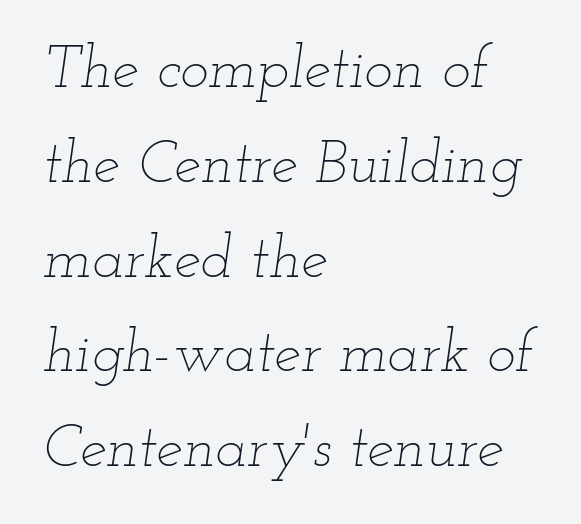
Words float on clear page, feet unadorned. The cut favours lightness, reaching ordinary text weight at its darkest. The face used here has a pronounced slope to its letters. Nothing unusual about the tracking: characters are spaced as the font intends. These lines are rendered in a variable-pitch font. All the whitespace from short lines collects on the right.
